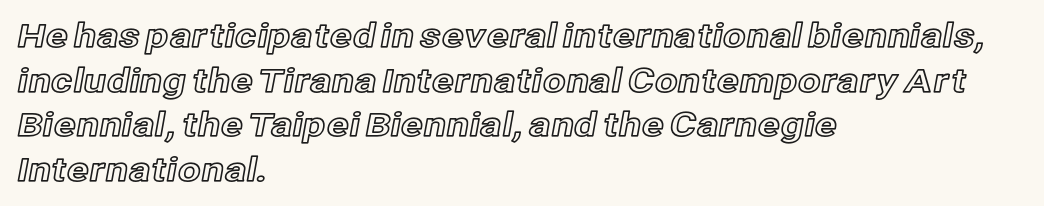
Q: Is the text italic (slanted)? A: Yes.
Q: Is the text underlined? A: No.
Q: How is the paragraph aligned? A: Left-aligned.
Q: Is the spacing between letters normal or unusually wide? A: Normal.
Q: Is the spacing between lines tight, normal or loose? A: Normal.
Q: Width (condensed, normal, or wide)? A: Normal.
Q: x-height? A: Medium.
Q: Monospaced? A: No.
